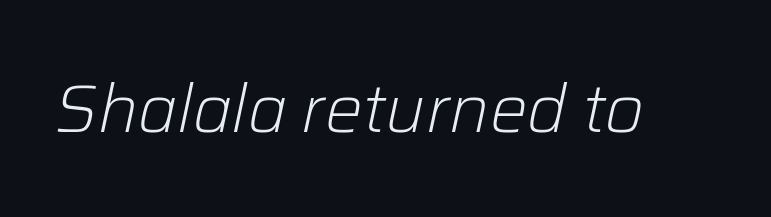
The image shows 67 px light type, italic (leaning right); set normal letter spacing, not underlined; low stroke contrast and a medium x-height.
